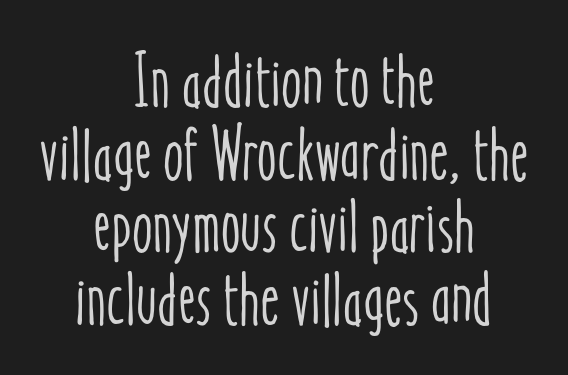
The image shows 75 px condensed type, upright; set centered, tight line spacing (0.97x), normal letter spacing, not underlined; low stroke contrast and a medium x-height.
